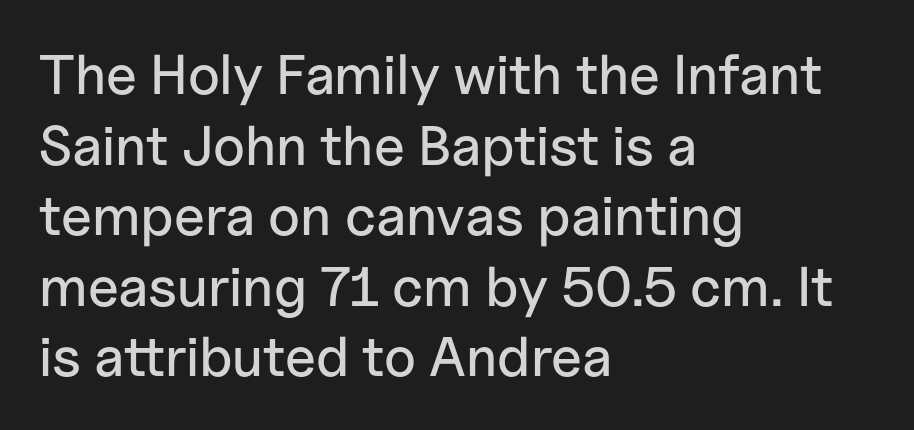
These lines are set flush left with a ragged right edge. Spacing verdict: proportional, widths tailored to each character. Evenly set lines give the paragraph a standard silhouette. Ascenders rise straight up at ninety degrees. The designer went with a sans here, leaving each stem footless. Standard letterfit; no display-style spreading of the glyphs.
